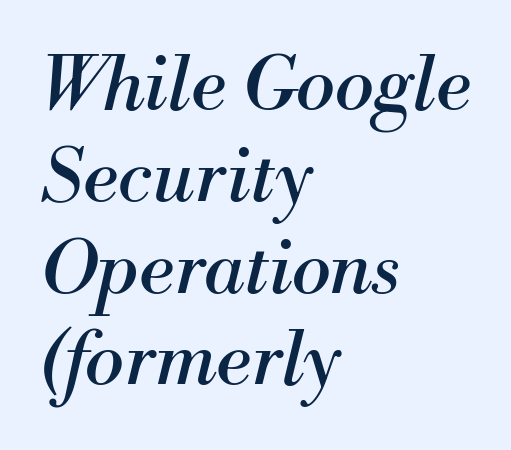
{"serif": "yes", "italic": "yes", "lean": "right", "slant_degrees": 13, "bold": "no", "weight": "regular", "width": "normal", "stroke_contrast": "medium", "x_height": "small", "monospaced": "no", "underline": "no", "align": "left", "line_spacing_ratio": 1.24, "letter_spacing": "normal", "letter_spacing_em": 0.0, "glyph_px": 74}
